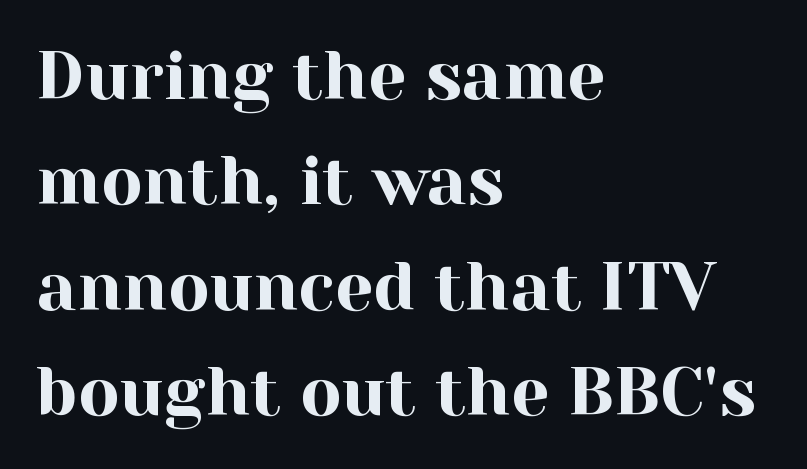
Q: Is the text italic (slanted)? A: No, it is upright.
Q: Is the typeface a serif or a sans-serif typeface? A: Serif.
Q: Is the text underlined? A: No.
Q: How is the paragraph aligned? A: Left-aligned.
Q: Is the spacing between letters normal or unusually wide? A: Normal.
Q: Is the spacing between lines tight, normal or loose? A: Normal.
Q: Width (condensed, normal, or wide)? A: Normal.
Q: x-height? A: Medium.
Q: Monospaced? A: No.
